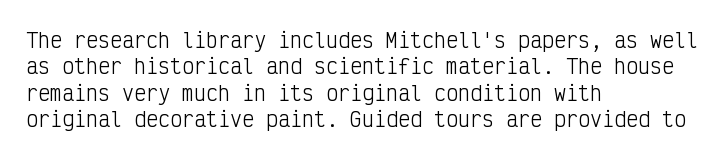
Q: Is the text bold? A: No.
Q: Is the text italic (slanted)? A: No, it is upright.
Q: Is the text underlined? A: No.
Q: How is the paragraph aligned? A: Left-aligned.
Q: Is the spacing between letters normal or unusually wide? A: Normal.
Q: Is the spacing between lines tight, normal or loose? A: Normal.
